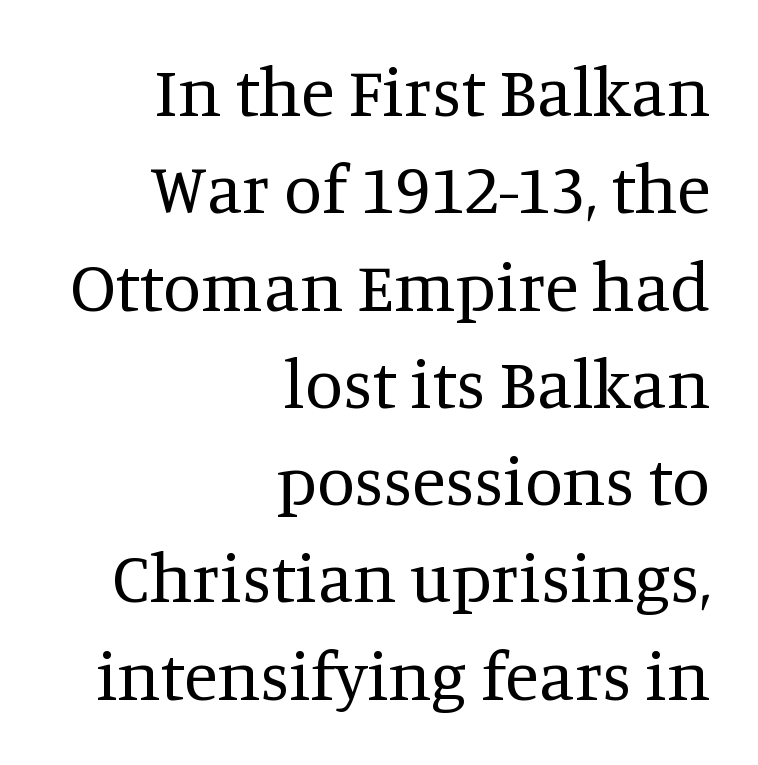
The image shows 69 px regular-weight serif type, upright; set right-aligned, normal line spacing (1.41x), normal letter spacing, not underlined; medium stroke contrast and a large x-height.
